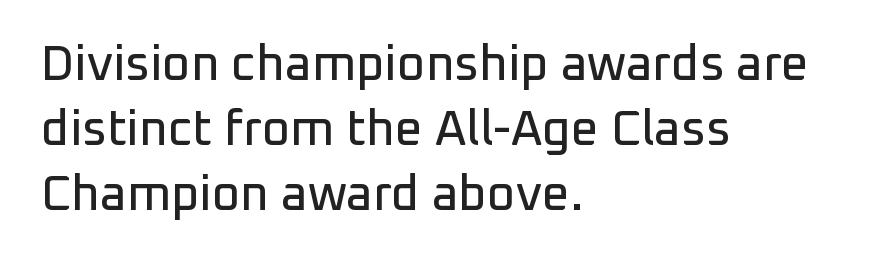
{"serif": "no", "italic": "no", "width": "normal", "stroke_contrast": "low", "x_height": "medium", "monospaced": "no", "underline": "no", "align": "left", "line_spacing": "normal", "line_spacing_ratio": 1.33, "letter_spacing": "normal", "letter_spacing_em": 0.0, "glyph_px": 49}
